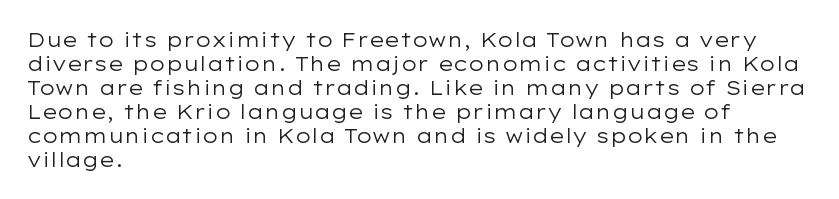
The image shows 20 px text type, upright; set left-aligned, line spacing 1.2x, normal letter spacing, not underlined.
